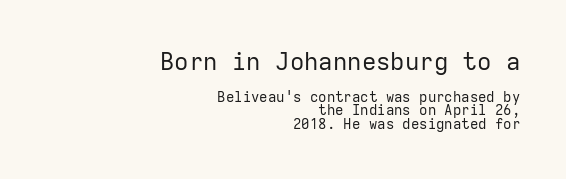
{"italic": "no", "bold": "no", "underline": "no", "align": "right", "line_spacing": "tight", "line_spacing_ratio": 0.95, "letter_spacing": "normal", "letter_spacing_em": 0.0, "larger_block": "first", "size_ratio": 1.71, "glyph_px": 24}
